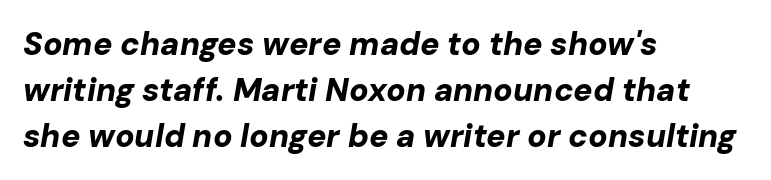
{"italic": "yes", "lean": "right", "slant_degrees": 10, "bold": "yes", "weight": "bold", "width": "normal", "stroke_contrast": "low", "x_height": "medium", "monospaced": "no", "underline": "no", "align": "left", "line_spacing": "normal", "line_spacing_ratio": 1.43, "letter_spacing": "normal", "letter_spacing_em": 0.0, "glyph_px": 32}
